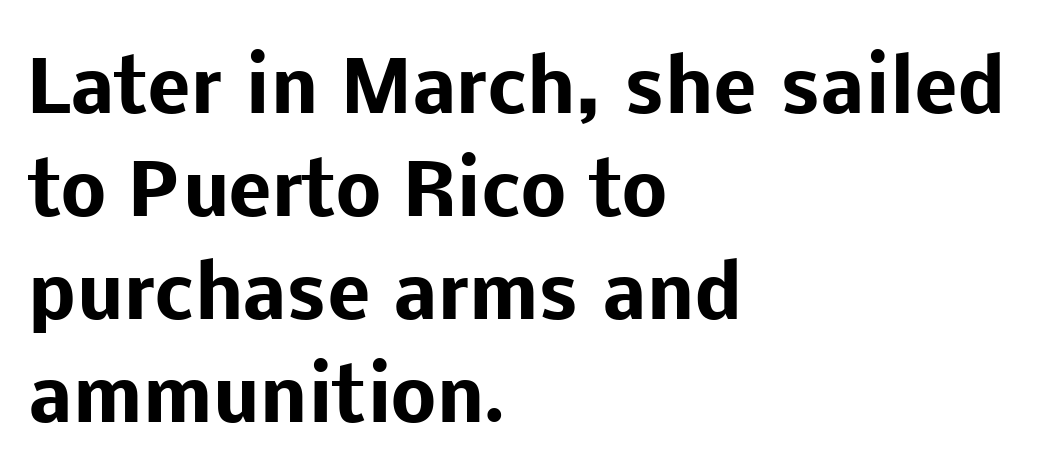
The lines sit at an ordinary, default distance from one another. Nobody touched the tracking dial on this one. Spacing verdict: proportional, widths tailored to each character. Regarding serifs, this sample does without them.
